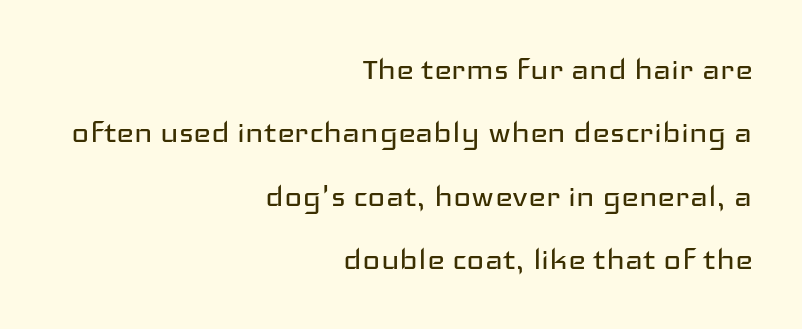
Q: Is the text bold? A: No.
Q: Is the text italic (slanted)? A: No, it is upright.
Q: Is the typeface a serif or a sans-serif typeface? A: Sans-serif.
Q: Is the text underlined? A: No.
Q: How is the paragraph aligned? A: Right-aligned.
Q: Is the spacing between letters normal or unusually wide? A: Normal.
Q: Is the spacing between lines tight, normal or loose? A: Normal.
Q: Width (condensed, normal, or wide)? A: Wide.
Q: Stroke contrast? A: Low.
Q: x-height? A: Medium.
Q: Monospaced? A: No.
